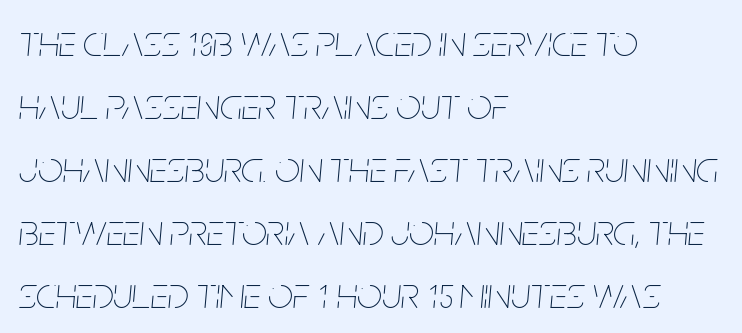
Summary of vertical rhythm: regular, with standard interline spacing. The cut favours lightness, reaching ordinary text weight at its darkest. A typesetter would call this proportional, since set widths differ per character. Honestly, the letter spacing is just normal — you wouldn't notice it. A bare baseline throughout the passage. The glyphs look as if they've been sheared to an angle.
